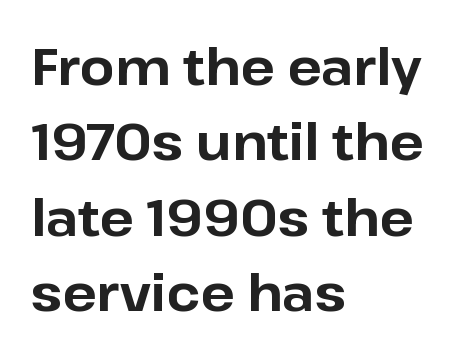
{"serif": "no", "italic": "no", "bold": "yes", "weight": "bold", "width": "normal", "stroke_contrast": "low", "x_height": "medium", "monospaced": "no", "underline": "no", "align": "left", "line_spacing": "normal", "line_spacing_ratio": 1.51, "letter_spacing": "normal", "letter_spacing_em": 0.0, "glyph_px": 50}
